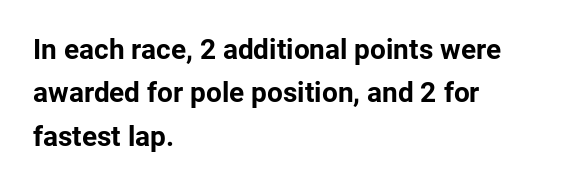
Q: Is the text bold? A: Yes.
Q: Is the text italic (slanted)? A: No, it is upright.
Q: Is the typeface a serif or a sans-serif typeface? A: Sans-serif.
Q: Is the text underlined? A: No.
Q: How is the paragraph aligned? A: Left-aligned.
Q: Is the spacing between letters normal or unusually wide? A: Normal.
Q: Is the spacing between lines tight, normal or loose? A: Normal.
Q: Width (condensed, normal, or wide)? A: Normal.
Q: Stroke contrast? A: Low.
Q: x-height? A: Medium.
Q: Monospaced? A: No.
